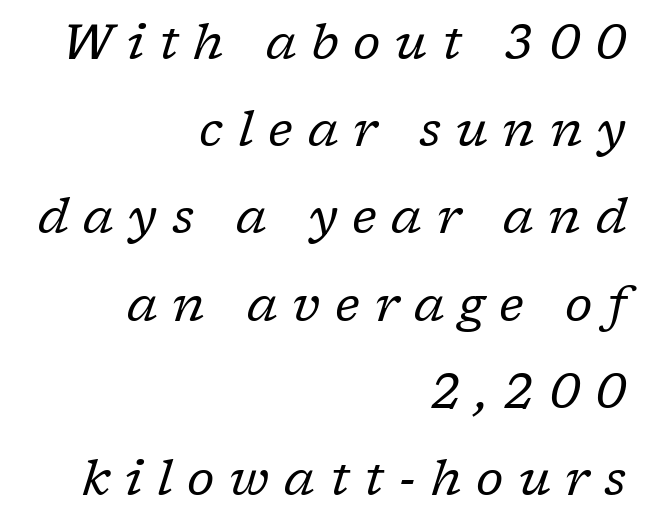
{"serif": "yes", "italic": "yes", "lean": "right", "slant_degrees": 17, "bold": "no", "weight": "regular", "width": "normal", "stroke_contrast": "low", "x_height": "medium", "monospaced": "no", "underline": "no", "align": "right", "line_spacing_ratio": 1.78, "letter_spacing": "wide", "letter_spacing_em": 0.3, "glyph_px": 49}
